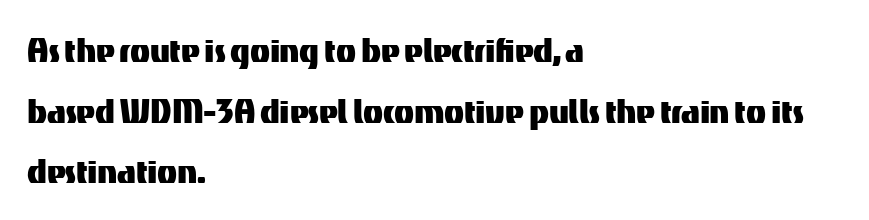
{"serif": "no", "italic": "no", "width": "normal", "stroke_contrast": "medium", "x_height": "medium", "monospaced": "no", "underline": "no", "align": "left", "line_spacing": "normal", "line_spacing_ratio": 1.48, "letter_spacing": "normal", "letter_spacing_em": 0.0, "glyph_px": 41}
